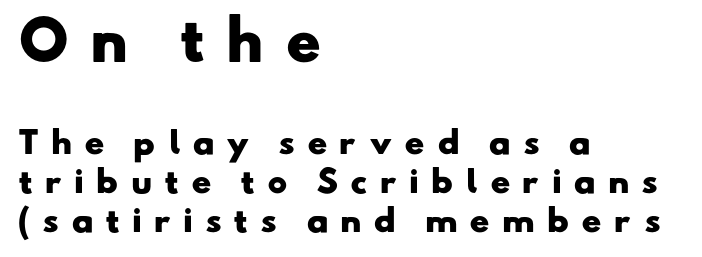
Varying glyph widths throughout — classic text-font behaviour. A typesetter would label this face a sans. The block of text has a typical density, with ordinary space between rows. A full-strength bold gives these letters their thick strokes. The lines are quadded left. Whoever set this made the first block the dominant, larger element.
